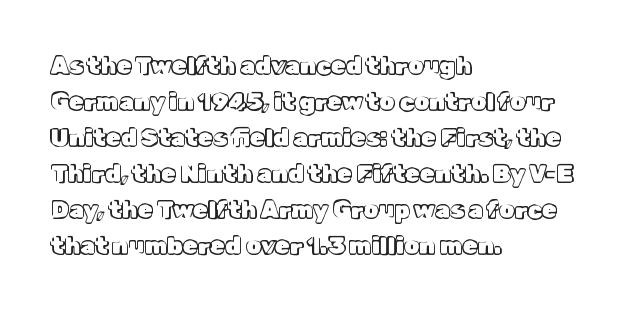
You can tell it's not italic because the verticals are truly vertical. Whoever set this chose a conventional vertical rhythm. The line texture is even and compact thanks to regular tracking. Each row of text sits above clean, open space.
